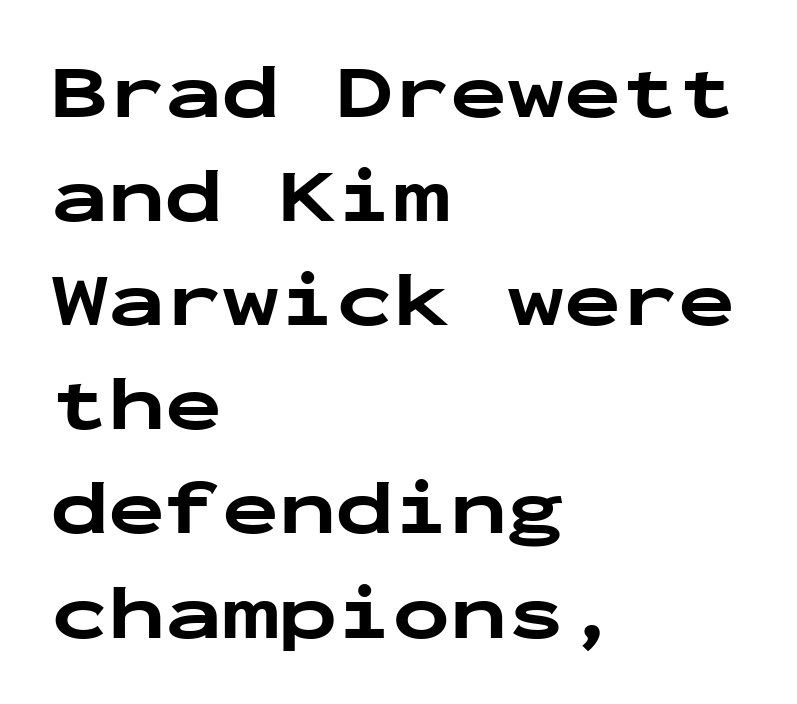
{"serif": "no", "italic": "no", "bold": "yes", "weight": "bold", "width": "wide", "stroke_contrast": "low", "x_height": "medium", "monospaced": "yes", "underline": "no", "align": "left", "line_spacing": "normal", "line_spacing_ratio": 1.37, "letter_spacing": "normal", "letter_spacing_em": 0.0, "glyph_px": 76}
